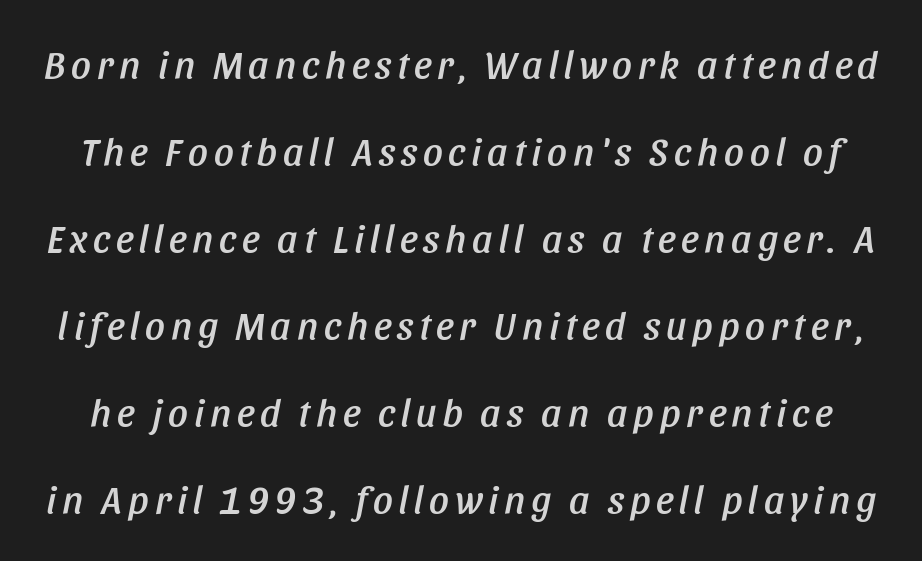
Underlining? Definitely not there. Would a proofreader flag this as italicized? Yes. This sample has the flowing, uneven cadence of proportional lettering. Reading down the column, the eye jumps a long way to each next line.
